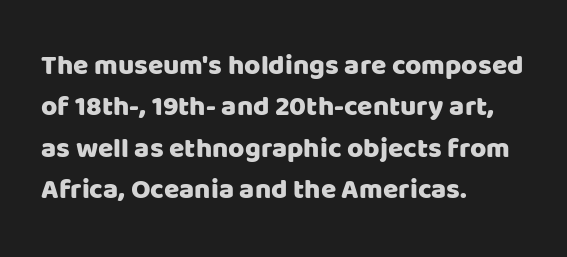
The image shows 28 px sans-serif type, upright; set left-aligned, normal line spacing (1.48x), normal letter spacing, not underlined; low stroke contrast and a large x-height.
